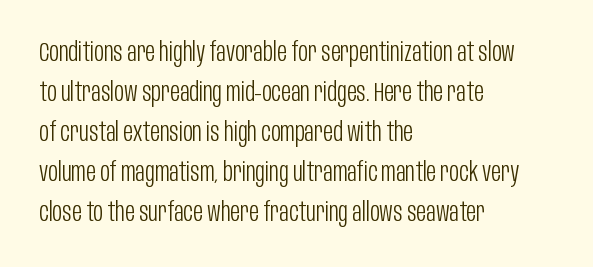
{"italic": "no", "bold": "no", "underline": "no", "align": "left", "line_spacing": "normal", "line_spacing_ratio": 1.48, "letter_spacing": "normal", "letter_spacing_em": 0.0, "glyph_px": 27}
